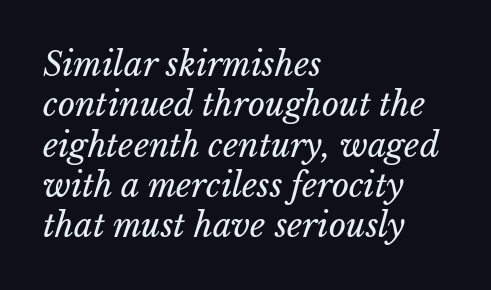
The image shows 33 px regular-weight type; set left-aligned, line spacing 1.22x, normal letter spacing, not underlined; low stroke contrast and a medium x-height.
